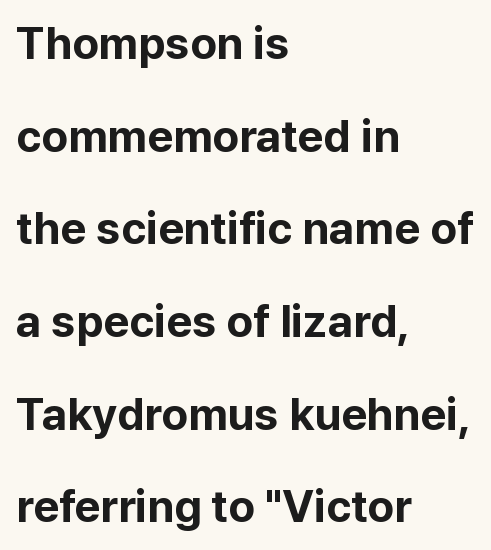
Q: Is the text bold? A: Yes.
Q: Is the text italic (slanted)? A: No, it is upright.
Q: Is the typeface a serif or a sans-serif typeface? A: Sans-serif.
Q: Is the text underlined? A: No.
Q: How is the paragraph aligned? A: Left-aligned.
Q: Is the spacing between letters normal or unusually wide? A: Normal.
Q: Is the spacing between lines tight, normal or loose? A: Loose.
Q: Width (condensed, normal, or wide)? A: Normal.
Q: Stroke contrast? A: Low.
Q: x-height? A: Medium.
Q: Monospaced? A: No.
